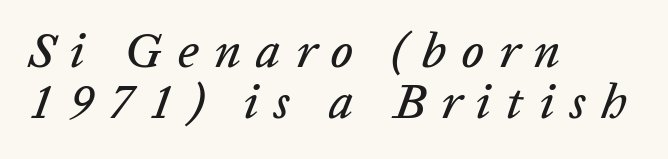
The image shows 49 px text type, italic (leaning right); set left-aligned, tight line spacing (1.04x), unusually wide letter spacing (+0.31 em), not underlined; low stroke contrast and a medium x-height.
